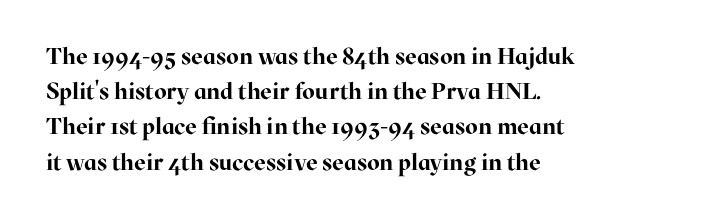
{"italic": "no", "bold": "yes", "underline": "no", "align": "left", "line_spacing": "normal", "line_spacing_ratio": 1.53, "letter_spacing": "normal", "letter_spacing_em": 0.0, "glyph_px": 23}
